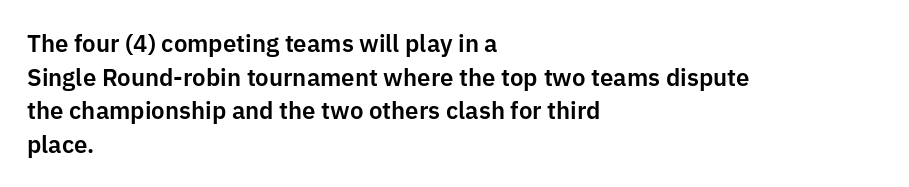
The image shows 24 px text type, upright; set left-aligned, normal line spacing (1.4x), normal letter spacing, not underlined.
